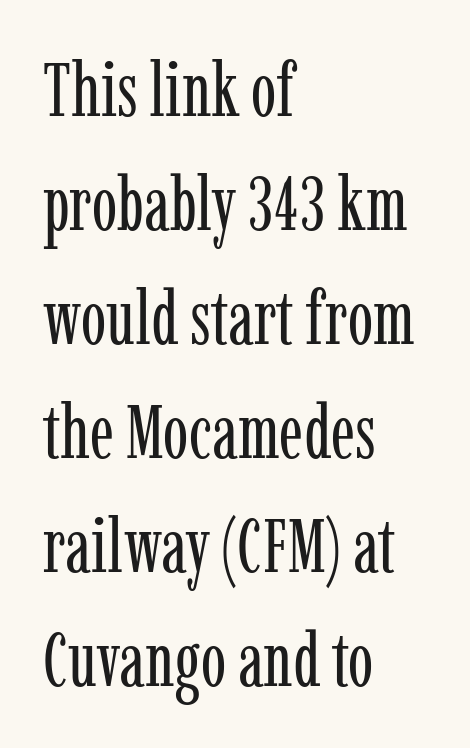
If you drew a ruler down the left edge, every line would touch it. The strokes carry an ordinary text weight at most. Glance below the letters and you will spot only blank space. Font category for this specimen: serif.
